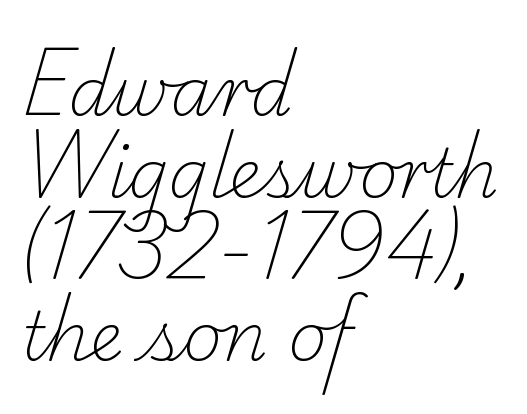
The image shows 67 px light serif type; set left-aligned, line spacing 1.22x, normal letter spacing, not underlined; low stroke contrast and a small x-height.
